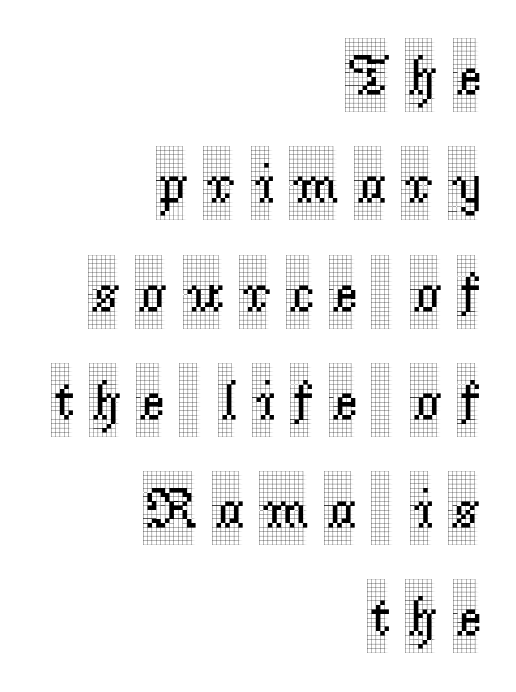
The image shows 57 px condensed serif type, upright; set right-aligned, loose line spacing (1.9x), unusually wide letter spacing (+0.29 em), not underlined; a large x-height.
